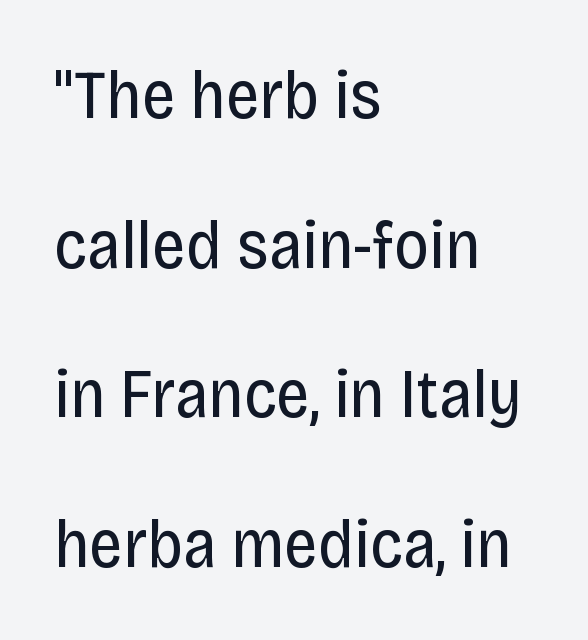
{"serif": "no", "italic": "no", "bold": "no", "weight": "regular", "width": "condensed", "stroke_contrast": "low", "x_height": "large", "monospaced": "no", "underline": "no", "align": "left", "line_spacing": "loose", "line_spacing_ratio": 2.2, "letter_spacing": "normal", "letter_spacing_em": 0.0, "glyph_px": 68}
